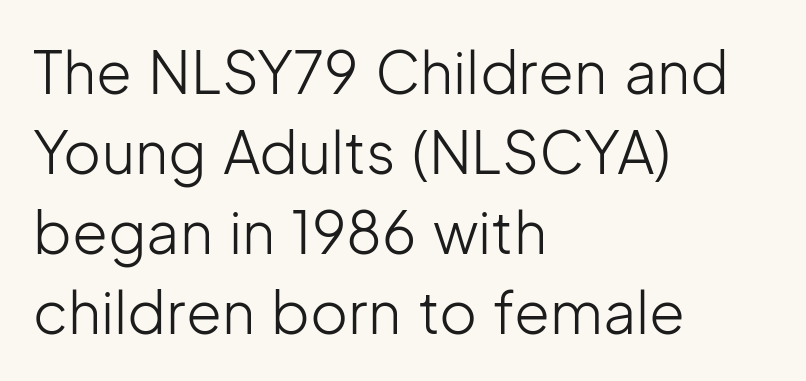
{"serif": "no", "italic": "no", "bold": "no", "weight": "light", "width": "normal", "stroke_contrast": "low", "x_height": "medium", "monospaced": "no", "underline": "no", "align": "left", "line_spacing": "normal", "line_spacing_ratio": 1.38, "letter_spacing": "normal", "letter_spacing_em": 0.0, "glyph_px": 58}
